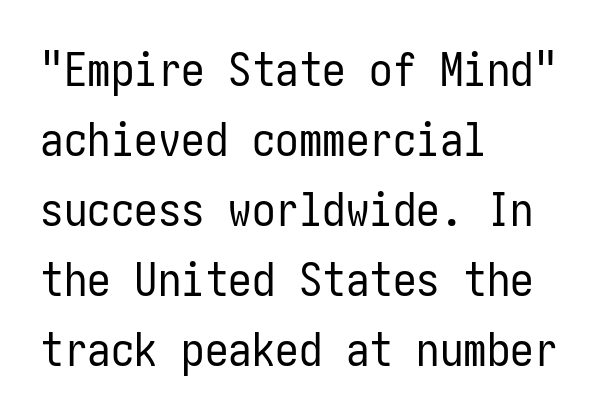
Rendered with straight, roman letterforms. This reads as an unemphasized weight, regular at the heaviest. Stroke terminals: plain, sans-serif. The paragraph has a hard left edge and a soft right edge. The passage shown is not underscored anywhere. Vertical spacing — default.
